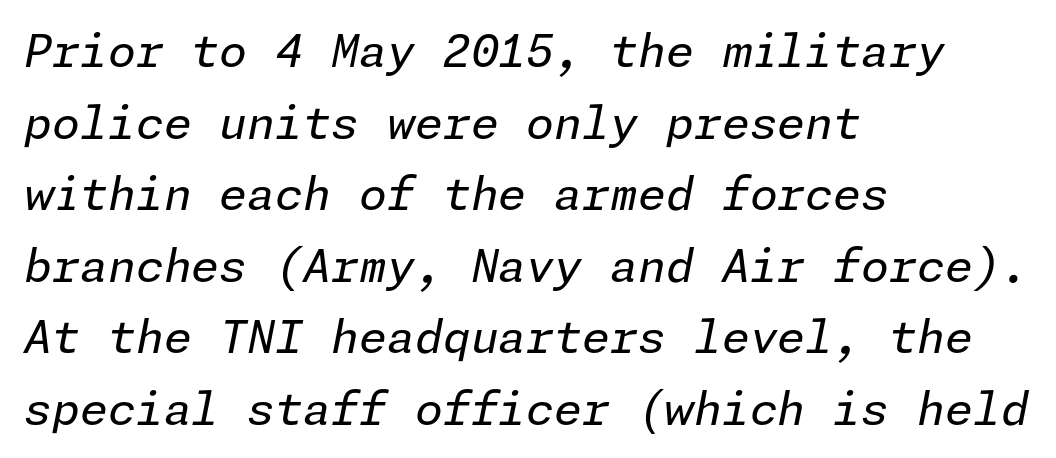
{"italic": "yes", "lean": "right", "slant_degrees": 11, "bold": "no", "weight": "regular", "width": "normal", "stroke_contrast": "low", "x_height": "medium", "underline": "no", "align": "left", "line_spacing": "normal", "line_spacing_ratio": 1.59, "letter_spacing": "normal", "letter_spacing_em": 0.0, "glyph_px": 45}
